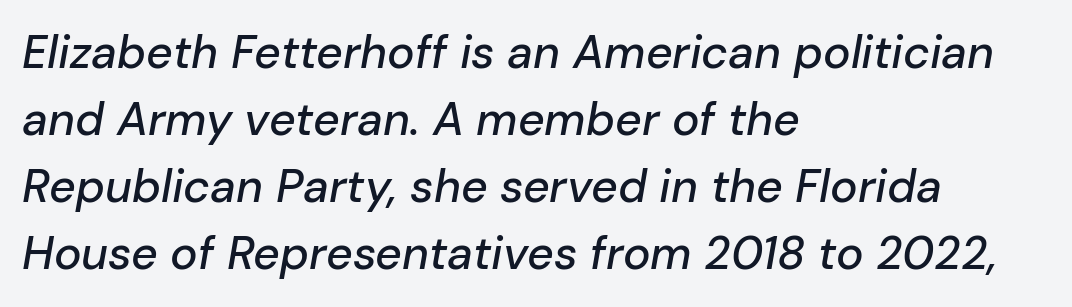
The image shows 46 px text type, italic (leaning right); set left-aligned, normal line spacing (1.46x), normal letter spacing, not underlined; low stroke contrast and a medium x-height.
